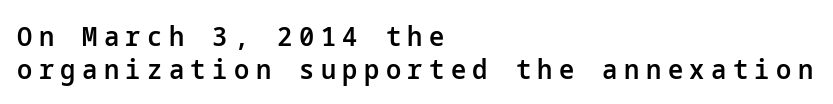
Q: Is the text bold? A: Semi-bold.
Q: Is the text italic (slanted)? A: No, it is upright.
Q: Is the text underlined? A: No.
Q: How is the paragraph aligned? A: Left-aligned.
Q: Is the spacing between letters normal or unusually wide? A: Unusually wide.
